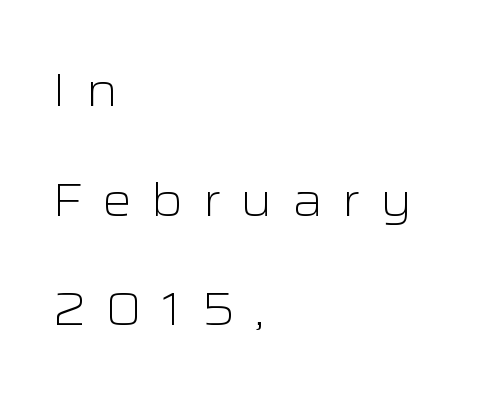
{"serif": "no", "italic": "no", "bold": "no", "weight": "light", "width": "wide", "stroke_contrast": "low", "x_height": "medium", "monospaced": "no", "underline": "no", "align": "left", "line_spacing": "loose", "line_spacing_ratio": 2.33, "letter_spacing": "wide", "letter_spacing_em": 0.41, "glyph_px": 47}
